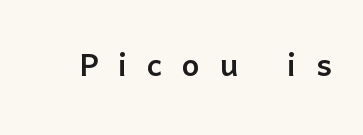
The image shows 42 px sans-serif type, upright; set unusually wide letter spacing (+0.47 em), not underlined; low stroke contrast and a medium x-height.
